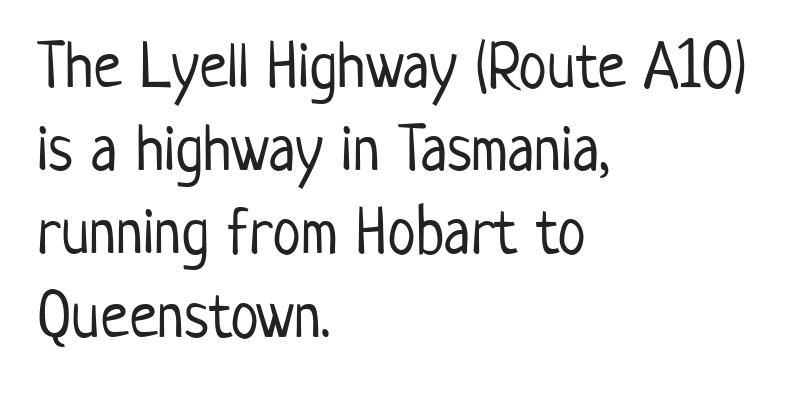
The image shows 65 px light, condensed sans-serif type, upright; set left-aligned, normal line spacing (1.28x), normal letter spacing, not underlined; low stroke contrast and a medium x-height.
